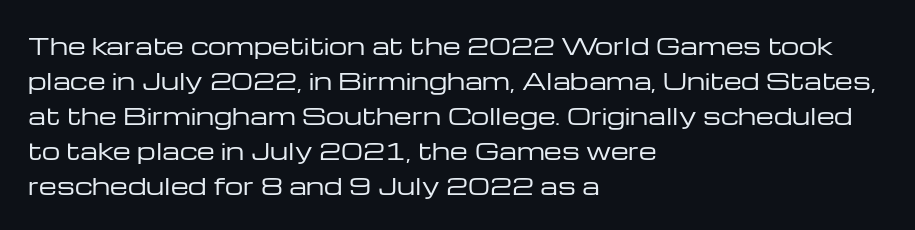
{"italic": "no", "bold": "no", "underline": "no", "align": "left", "line_spacing": "normal", "line_spacing_ratio": 1.52, "letter_spacing": "normal", "letter_spacing_em": 0.0, "glyph_px": 23}
